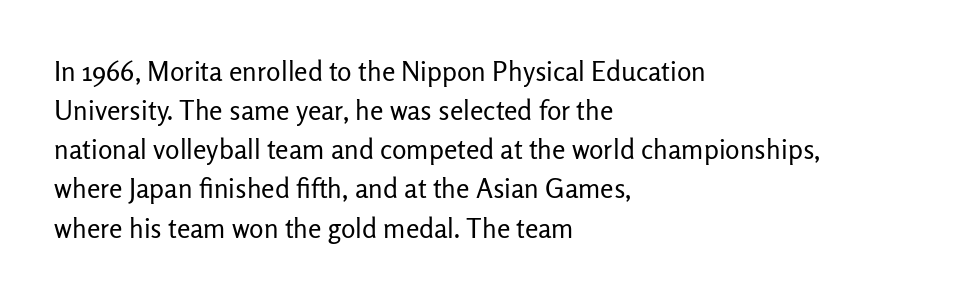
The image shows 27 px text type, upright; set left-aligned, normal line spacing (1.45x), normal letter spacing, not underlined.
